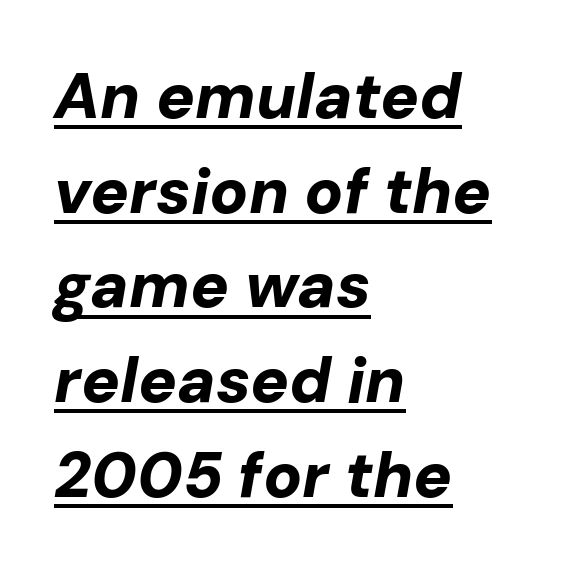
Q: Is the text bold? A: Yes.
Q: Is the text italic (slanted)? A: Yes, it leans right by about 10 degrees.
Q: Is the text underlined? A: Yes.
Q: How is the paragraph aligned? A: Left-aligned.
Q: Is the spacing between letters normal or unusually wide? A: Normal.
Q: Is the spacing between lines tight, normal or loose? A: Normal.
Q: Width (condensed, normal, or wide)? A: Normal.
Q: Stroke contrast? A: Low.
Q: x-height? A: Medium.
Q: Monospaced? A: No.
